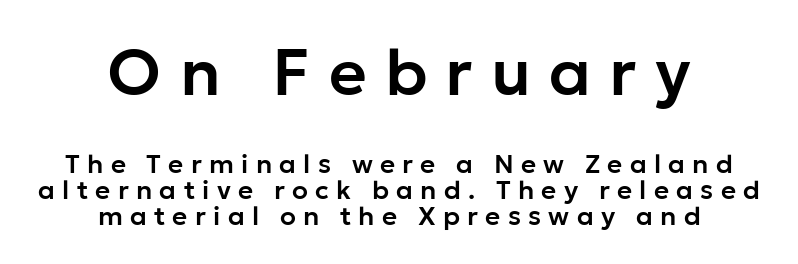
{"serif": "no", "italic": "no", "width": "normal", "stroke_contrast": "low", "x_height": "medium", "monospaced": "no", "underline": "no", "align": "center", "line_spacing": "tight", "line_spacing_ratio": 0.99, "letter_spacing": "wide", "letter_spacing_em": 0.28, "larger_block": "first", "size_ratio": 2.5, "glyph_px": 65}
